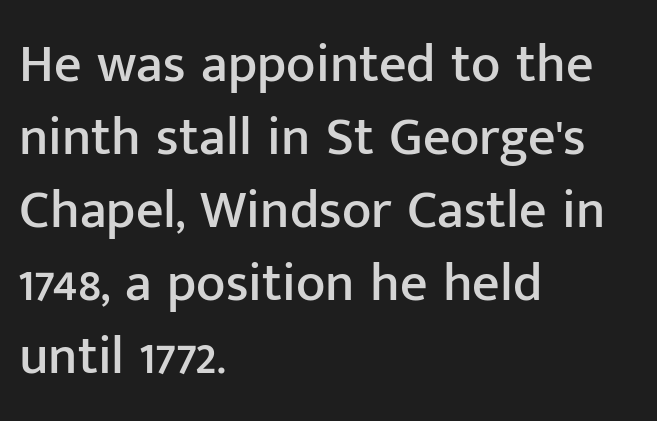
{"serif": "no", "italic": "no", "width": "normal", "stroke_contrast": "low", "x_height": "medium", "monospaced": "no", "underline": "no", "align": "left", "line_spacing": "normal", "line_spacing_ratio": 1.35, "letter_spacing": "normal", "letter_spacing_em": 0.0, "glyph_px": 54}
